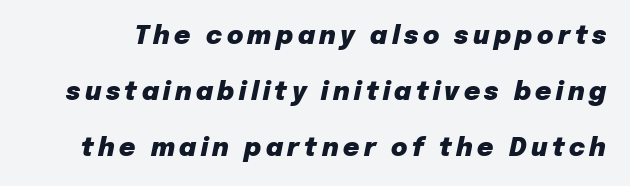
Q: Is the text bold? A: Yes.
Q: Is the text italic (slanted)? A: Yes, it leans right by about 12 degrees.
Q: Is the text underlined? A: No.
Q: Is the spacing between lines tight, normal or loose? A: Loose.
